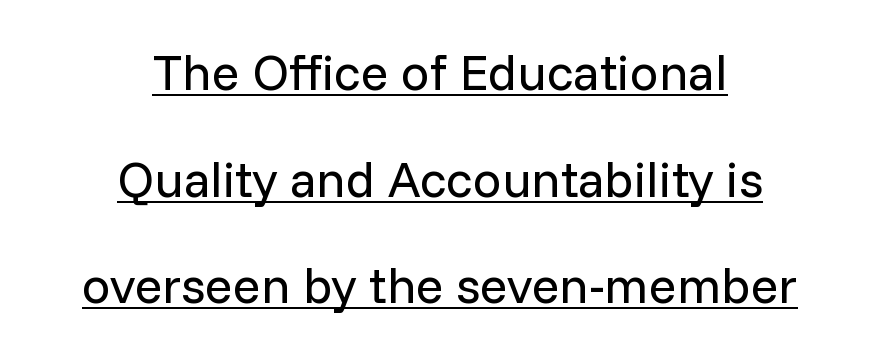
Check the space under the baseline: a stroke is drawn there. One-word summary of the alignment: center. The text was rendered using a sans face with plain stroke endings. The letterforms sit shoulder to shoulder at normal distance.
